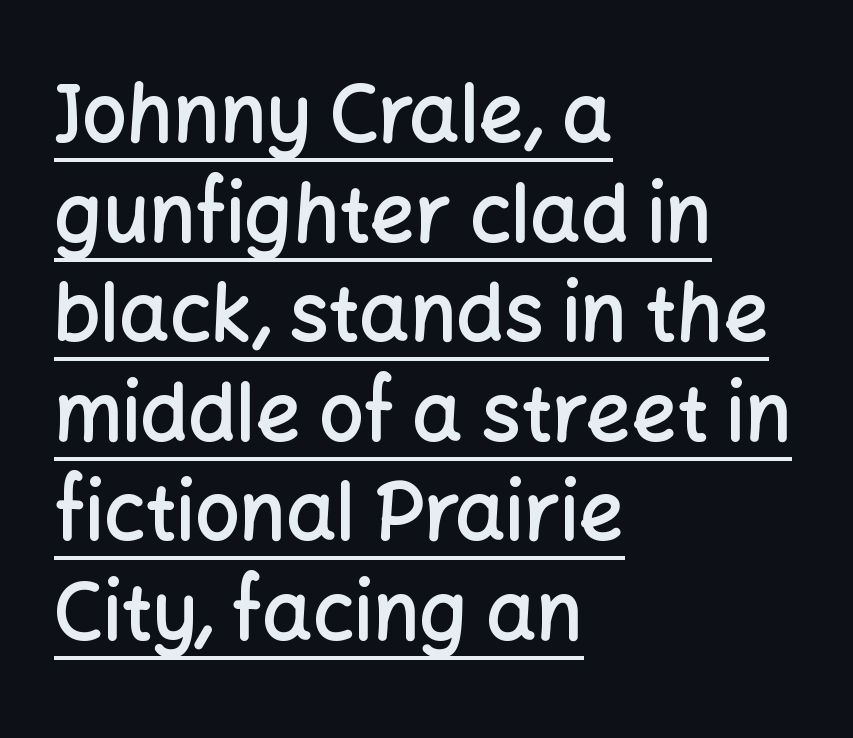
{"serif": "no", "italic": "no", "bold": "semi", "weight": "semibold", "width": "normal", "stroke_contrast": "low", "x_height": "medium", "monospaced": "no", "underline": "yes", "align": "left", "line_spacing": "normal", "line_spacing_ratio": 1.26, "letter_spacing": "normal", "letter_spacing_em": 0.0, "glyph_px": 79}
